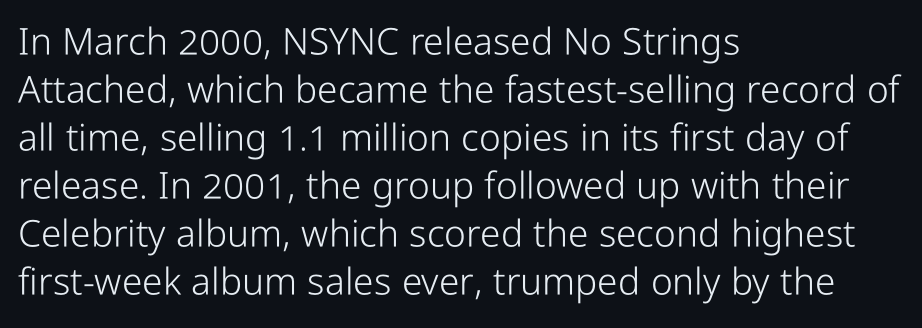
Q: Is the text bold? A: No.
Q: Is the text italic (slanted)? A: No, it is upright.
Q: Is the typeface a serif or a sans-serif typeface? A: Sans-serif.
Q: Is the text underlined? A: No.
Q: How is the paragraph aligned? A: Left-aligned.
Q: Is the spacing between letters normal or unusually wide? A: Normal.
Q: Is the spacing between lines tight, normal or loose? A: Normal.
Q: Width (condensed, normal, or wide)? A: Condensed.
Q: Stroke contrast? A: Low.
Q: x-height? A: Medium.
Q: Monospaced? A: No.
